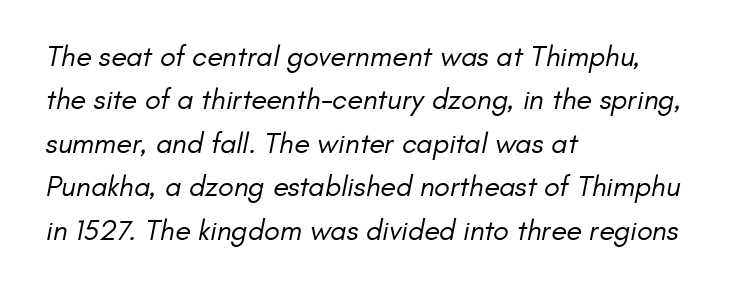
The image shows 29 px regular-weight sans-serif type; set left-aligned, normal line spacing (1.5x), normal letter spacing, not underlined; low stroke contrast and a small x-height.
